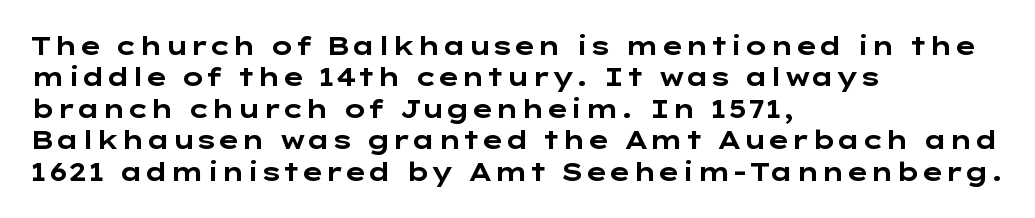
Horizontal alignment here is leftward, the default for most running prose. These lines were composed using upright roman letters. Quick note: underline off. Words appear dense and cohesive because spacing is normal. Honestly, the row spacing looks completely unremarkable. Heft: maximum for text — a bold.
